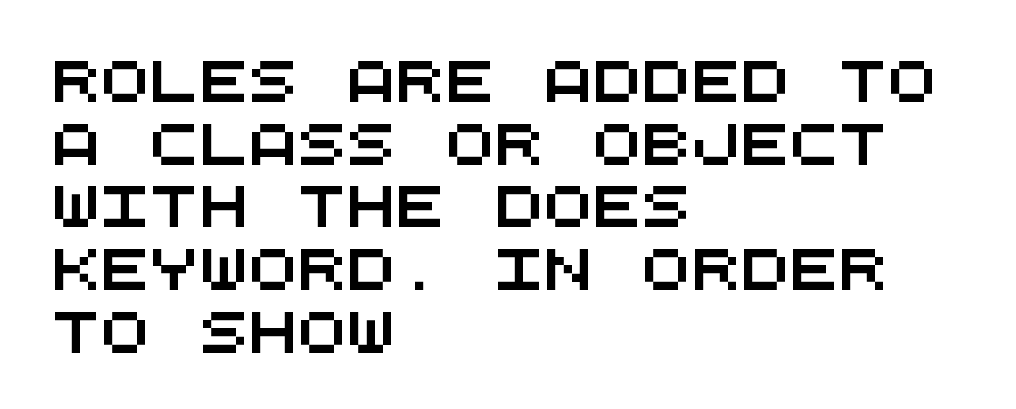
Q: Is the typeface a serif or a sans-serif typeface? A: Sans-serif.
Q: Is the text underlined? A: No.
Q: How is the paragraph aligned? A: Left-aligned.
Q: Is the spacing between letters normal or unusually wide? A: Normal.
Q: Is the spacing between lines tight, normal or loose? A: Normal.
Q: Width (condensed, normal, or wide)? A: Wide.
Q: Stroke contrast? A: Medium.
Q: x-height? A: Large.
Q: Monospaced? A: Yes.
